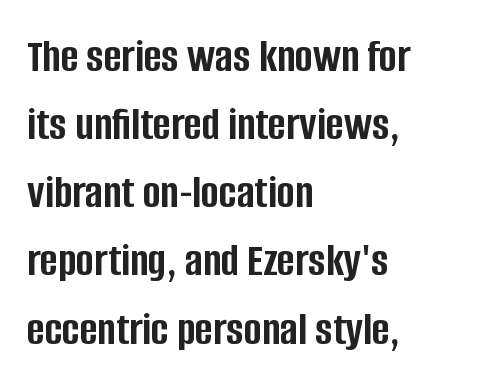
{"serif": "no", "italic": "no", "bold": "yes", "weight": "semibold", "width": "condensed", "stroke_contrast": "low", "x_height": "large", "monospaced": "no", "underline": "no", "align": "left", "line_spacing": "normal", "line_spacing_ratio": 1.42, "letter_spacing": "normal", "letter_spacing_em": 0.0, "glyph_px": 48}
